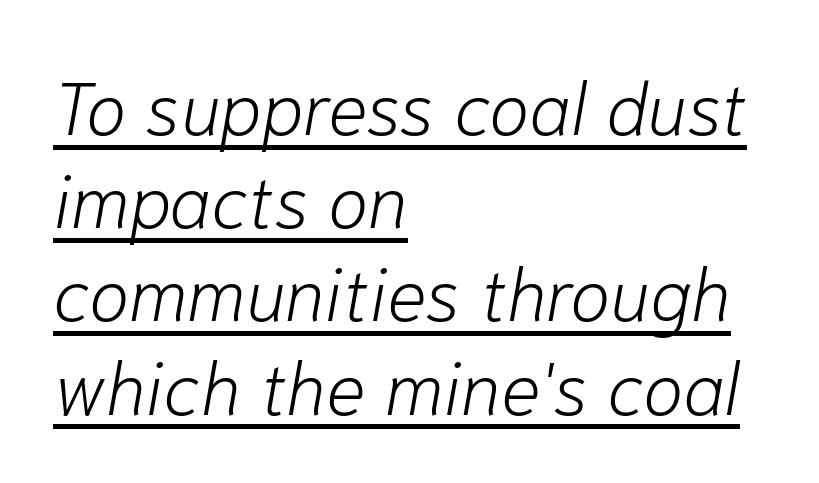
The image shows 74 px light type, italic (leaning right); set left-aligned, normal line spacing (1.26x), normal letter spacing, underlined; low stroke contrast and a medium x-height.
